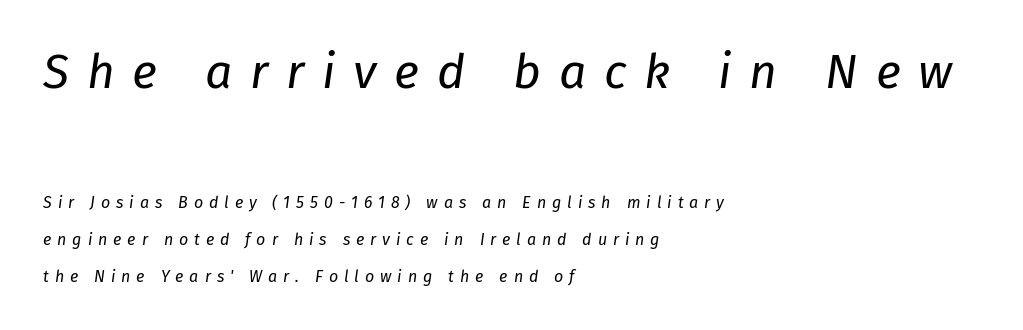
{"italic": "yes", "lean": "right", "slant_degrees": 8, "bold": "no", "weight": "regular", "width": "normal", "stroke_contrast": "low", "x_height": "medium", "monospaced": "no", "underline": "no", "align": "left", "line_spacing": "loose", "line_spacing_ratio": 2.32, "letter_spacing": "wide", "letter_spacing_em": 0.37, "larger_block": "first", "size_ratio": 3.0, "glyph_px": 48}
